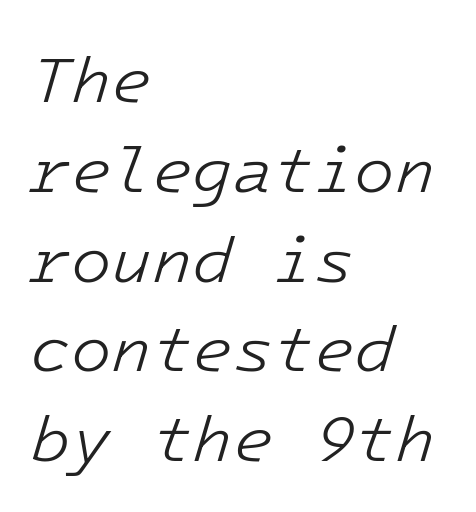
{"italic": "yes", "lean": "right", "slant_degrees": 16, "bold": "no", "weight": "light", "width": "normal", "stroke_contrast": "low", "x_height": "medium", "monospaced": "yes", "underline": "no", "align": "left", "line_spacing": "normal", "line_spacing_ratio": 1.36, "letter_spacing": "normal", "letter_spacing_em": 0.0, "glyph_px": 66}
